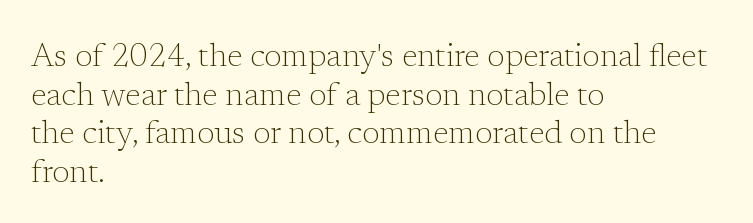
The image shows 32 px light serif type, upright; set left-aligned, line spacing 1.21x, normal letter spacing, not underlined; low stroke contrast and a medium x-height.
